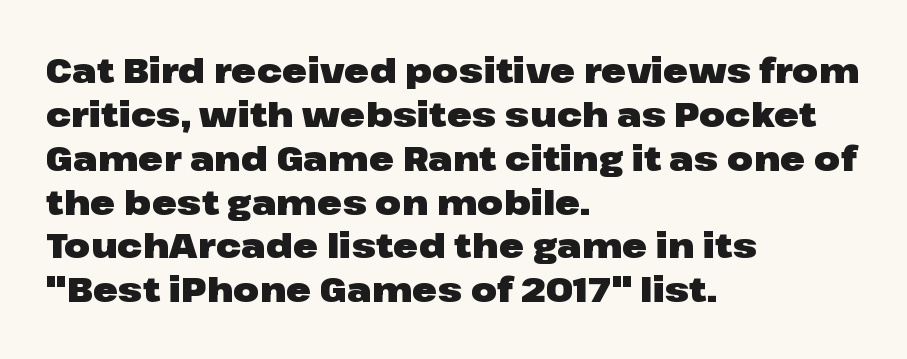
Is there any slant? The stems are plumb. The characters look thick and weighty, a clear bold. Notice how descenders clear the ascenders below comfortably — that's standard leading. Visually the block forms a straight wall on the left and a jagged coastline on the right. A typesetter would call this zero additional tracking. A clean baseline with only descenders dipping below it.
